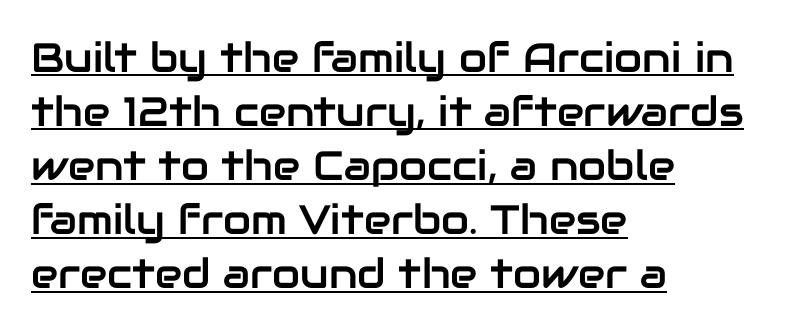
{"serif": "no", "italic": "no", "width": "normal", "stroke_contrast": "low", "x_height": "medium", "monospaced": "no", "underline": "yes", "align": "left", "line_spacing": "normal", "line_spacing_ratio": 1.32, "letter_spacing": "normal", "letter_spacing_em": 0.0, "glyph_px": 41}
